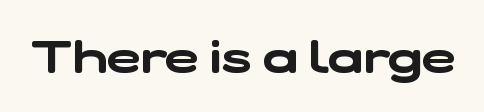
Characters follow at the spacing the type designer built in. Grotesque or geometric, the face here clearly has no serifs. The gap between lines stays unmarked. Is this a fixed-width face? No — the glyphs have proportional, varying widths.
